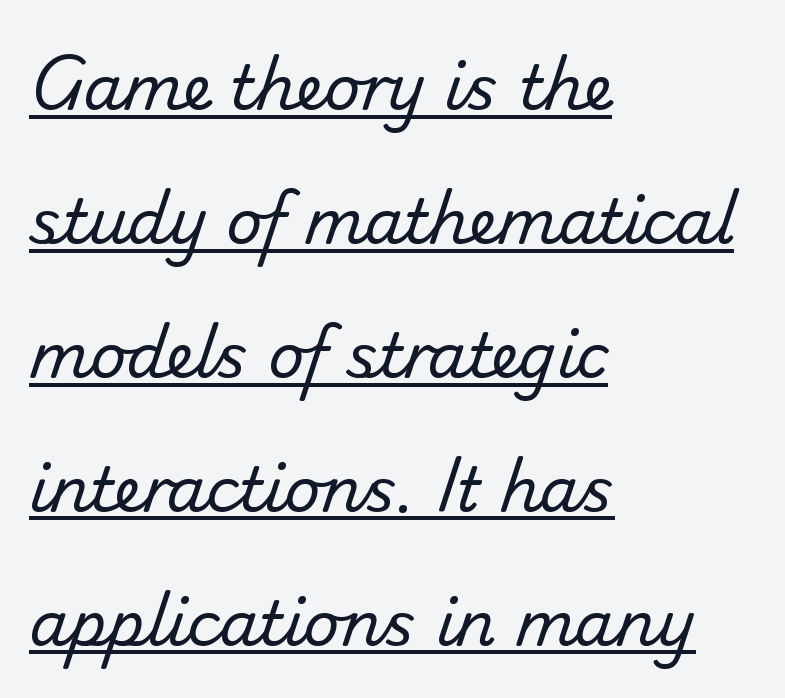
Successive baselines arrive slowly, with a big drop between each. Think standard paragraph weight, or any step lighter than that. Between one letter and the next there's only the usual sliver of space. What kind of face is this? One without serifs — a sans.
